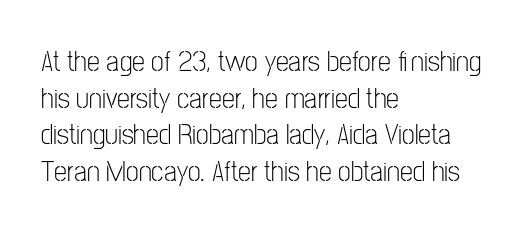
Q: Is the text bold? A: No.
Q: Is the text italic (slanted)? A: No, it is upright.
Q: Is the typeface a serif or a sans-serif typeface? A: Sans-serif.
Q: Is the text underlined? A: No.
Q: How is the paragraph aligned? A: Left-aligned.
Q: Is the spacing between letters normal or unusually wide? A: Normal.
Q: Is the spacing between lines tight, normal or loose? A: Normal.
Q: Width (condensed, normal, or wide)? A: Condensed.
Q: Stroke contrast? A: Low.
Q: x-height? A: Medium.
Q: Monospaced? A: No.
